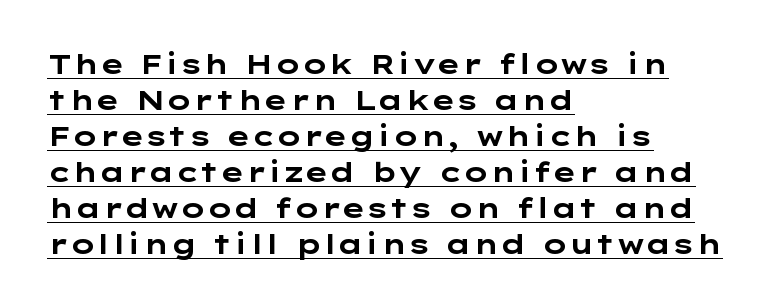
Heavy, bold letterforms. Compared with typical body copy, the letter spacing here is the same. The vertical gap from one line to the next is medium. The words here are underlined. Upright lettering throughout. Reading down the block, your eye returns to a fixed left position each line.
